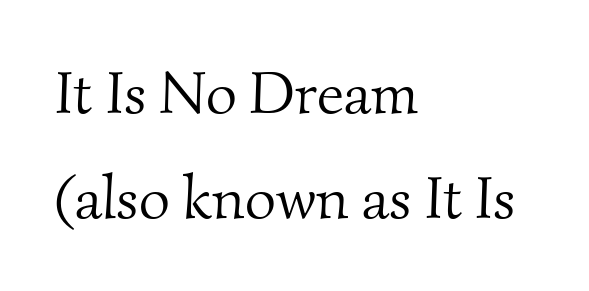
{"serif": "yes", "bold": "no", "weight": "light", "width": "normal", "stroke_contrast": "medium", "x_height": "small", "monospaced": "no", "underline": "no", "align": "left", "line_spacing_ratio": 1.75, "letter_spacing": "normal", "letter_spacing_em": 0.0, "glyph_px": 60}
